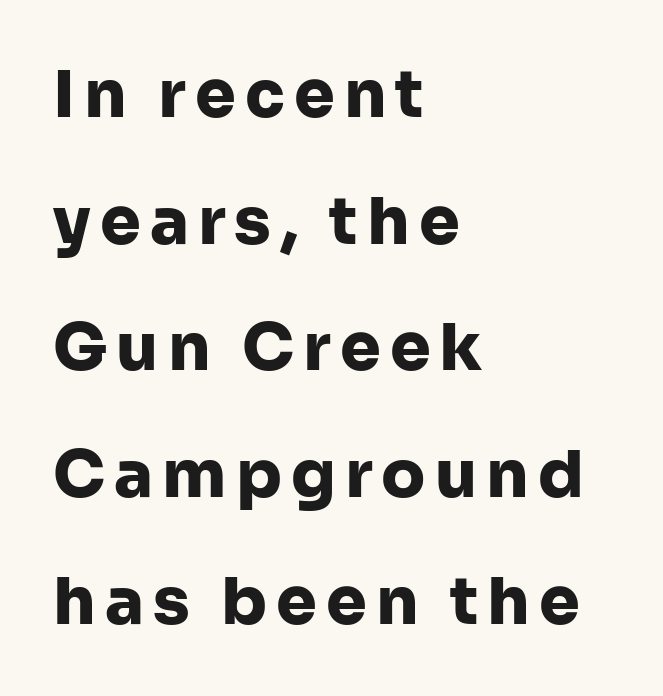
{"serif": "no", "italic": "no", "bold": "yes", "weight": "heavy", "width": "normal", "stroke_contrast": "low", "x_height": "medium", "monospaced": "no", "underline": "no", "align": "left", "line_spacing": "loose", "line_spacing_ratio": 1.95, "glyph_px": 65}
